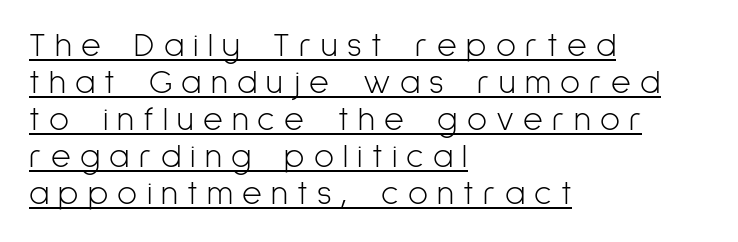
Q: Is the text bold? A: No.
Q: Is the text italic (slanted)? A: No, it is upright.
Q: Is the typeface a serif or a sans-serif typeface? A: Sans-serif.
Q: Is the text underlined? A: Yes.
Q: How is the paragraph aligned? A: Left-aligned.
Q: Is the spacing between letters normal or unusually wide? A: Unusually wide.
Q: Is the spacing between lines tight, normal or loose? A: Tight.
Q: Width (condensed, normal, or wide)? A: Condensed.
Q: Stroke contrast? A: Low.
Q: x-height? A: Medium.
Q: Monospaced? A: No.
